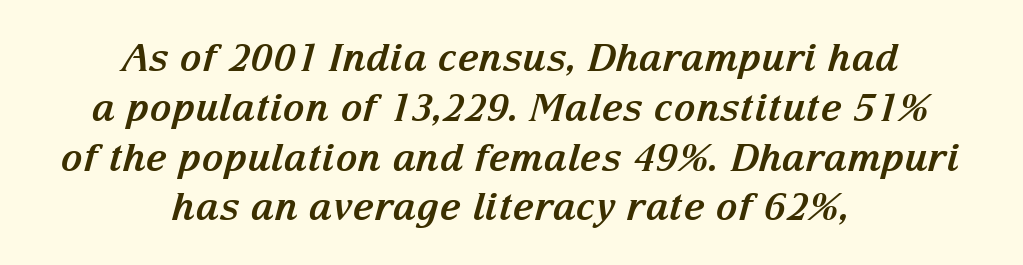
The image shows 38 px bold serif type, italic (leaning right); set centered, normal line spacing (1.31x), normal letter spacing, not underlined; medium stroke contrast and a medium x-height.
